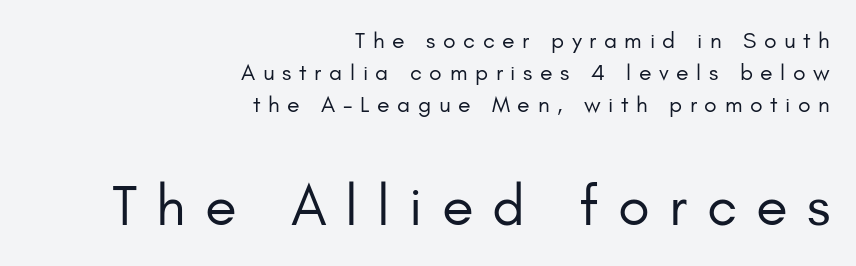
{"serif": "no", "italic": "no", "bold": "no", "weight": "regular", "width": "normal", "stroke_contrast": "low", "x_height": "small", "monospaced": "no", "underline": "no", "align": "right", "line_spacing": "normal", "line_spacing_ratio": 1.4, "letter_spacing": "wide", "letter_spacing_em": 0.33, "larger_block": "second", "size_ratio": 2.52, "glyph_px": 58}
